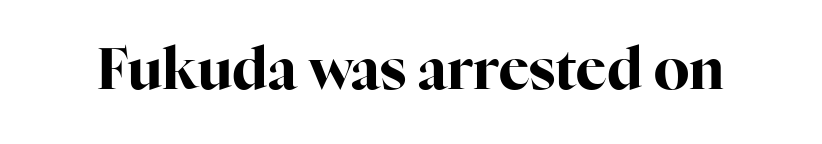
{"serif": "yes", "italic": "no", "bold": "yes", "weight": "bold", "width": "normal", "stroke_contrast": "high", "x_height": "medium", "monospaced": "no", "underline": "no", "letter_spacing": "normal", "letter_spacing_em": 0.0, "glyph_px": 57}
